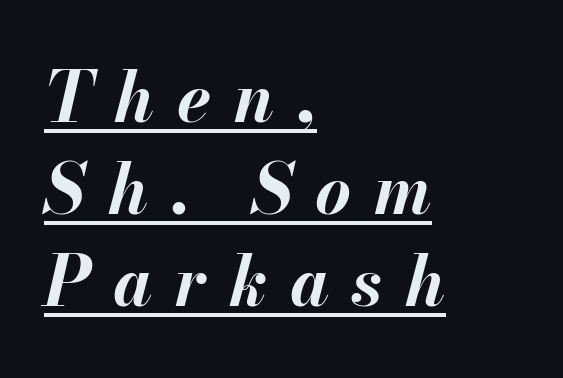
Q: Is the text bold? A: Yes.
Q: Is the text italic (slanted)? A: Yes, it leans right by about 13 degrees.
Q: Is the text underlined? A: Yes.
Q: How is the paragraph aligned? A: Left-aligned.
Q: Is the spacing between letters normal or unusually wide? A: Unusually wide.
Q: Is the spacing between lines tight, normal or loose? A: Normal.
Q: Width (condensed, normal, or wide)? A: Normal.
Q: Stroke contrast? A: Medium.
Q: x-height? A: Small.
Q: Monospaced? A: No.
